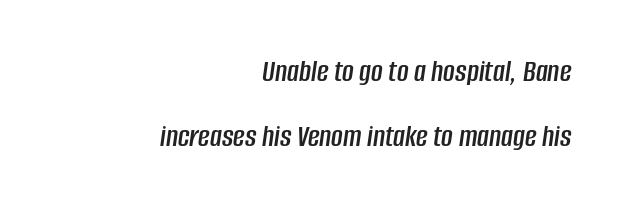
Q: Is the text italic (slanted)? A: Yes, it leans right by about 8 degrees.
Q: Is the text underlined? A: No.
Q: How is the paragraph aligned? A: Right-aligned.
Q: Is the spacing between letters normal or unusually wide? A: Normal.
Q: Is the spacing between lines tight, normal or loose? A: Loose.
Q: Width (condensed, normal, or wide)? A: Condensed.
Q: Stroke contrast? A: Low.
Q: x-height? A: Large.
Q: Monospaced? A: No.
